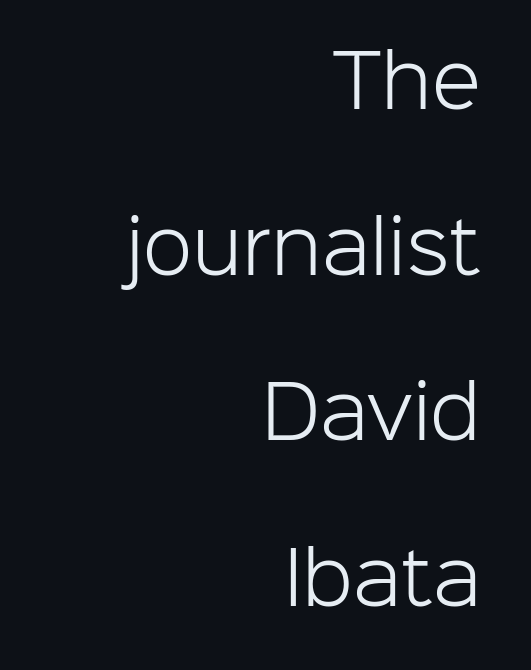
The image shows 72 px light sans-serif type, upright; set right-aligned, loose line spacing (2.3x), normal letter spacing, not underlined; low stroke contrast and a medium x-height.
